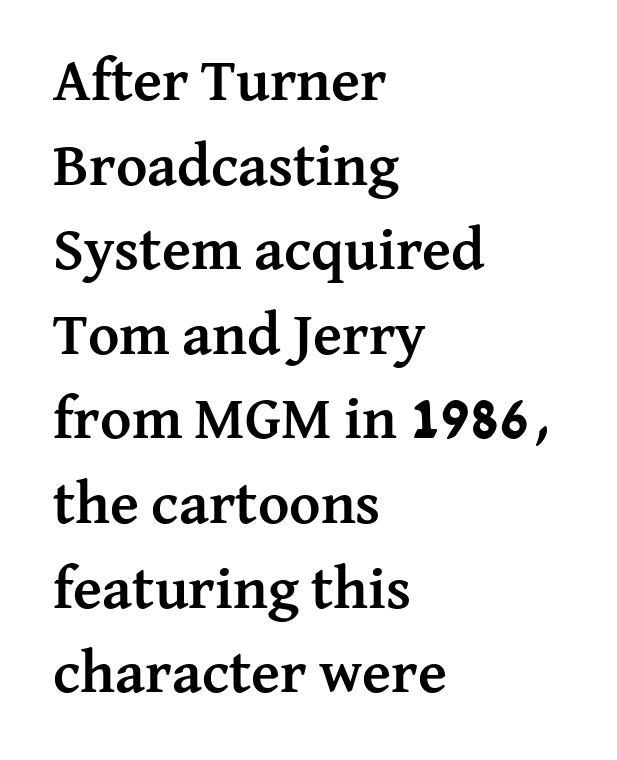
Nobody touched the tracking dial on this one. Does the type have serifs? Yes, each stem ends in a small foot. Italic? Not at all — the glyphs are vertical. The letters advance in unequal steps, a hallmark of proportional type. This is heavy type, rendered in bold.
